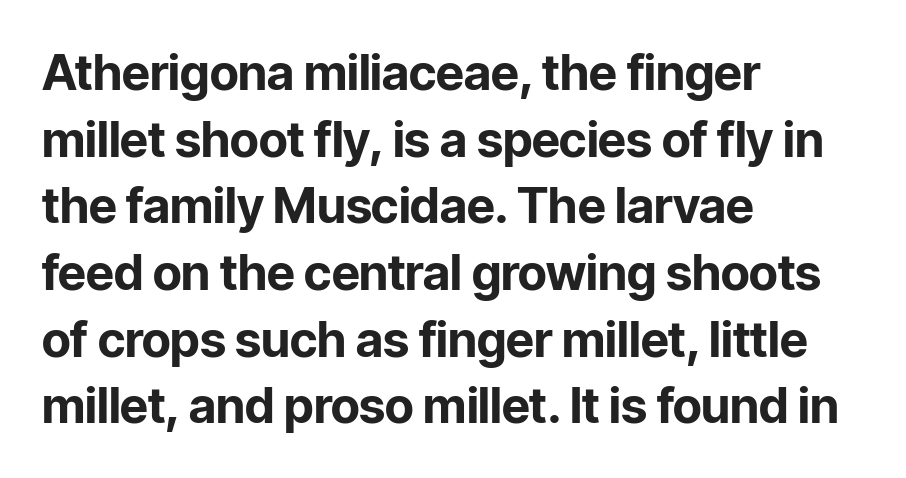
The image shows 49 px bold sans-serif type, upright; set left-aligned, normal line spacing (1.36x), normal letter spacing, not underlined; low stroke contrast and a medium x-height.
